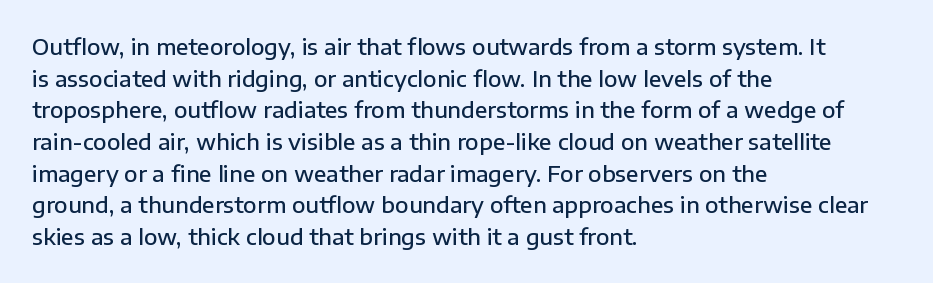
{"italic": "no", "bold": "semi", "underline": "no", "align": "left", "line_spacing": "normal", "line_spacing_ratio": 1.44, "letter_spacing": "normal", "letter_spacing_em": 0.0, "glyph_px": 22}
